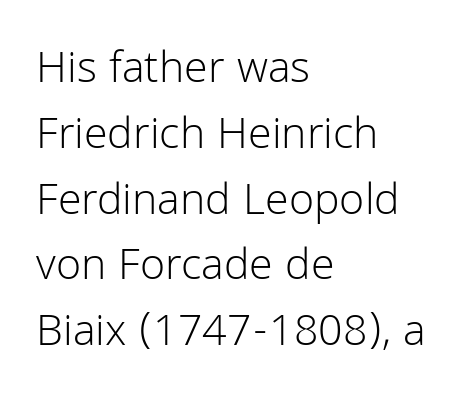
Q: Is the text bold? A: No.
Q: Is the text italic (slanted)? A: No, it is upright.
Q: Is the typeface a serif or a sans-serif typeface? A: Sans-serif.
Q: Is the text underlined? A: No.
Q: How is the paragraph aligned? A: Left-aligned.
Q: Is the spacing between letters normal or unusually wide? A: Normal.
Q: Is the spacing between lines tight, normal or loose? A: Normal.
Q: Width (condensed, normal, or wide)? A: Normal.
Q: Stroke contrast? A: Low.
Q: x-height? A: Medium.
Q: Monospaced? A: No.
